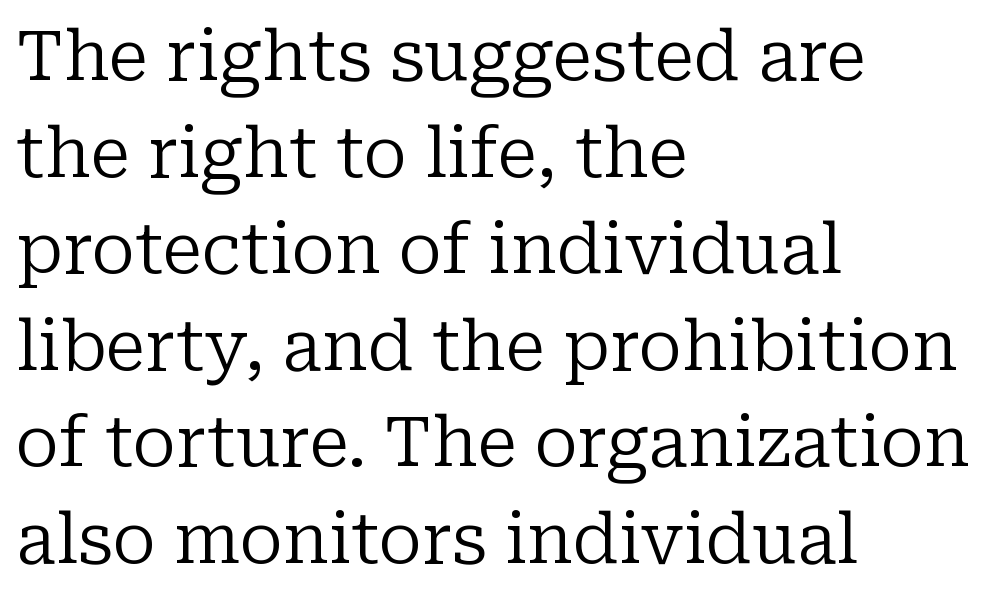
{"serif": "yes", "italic": "no", "bold": "no", "weight": "regular", "width": "normal", "stroke_contrast": "low", "x_height": "medium", "monospaced": "no", "underline": "no", "align": "left", "line_spacing": "normal", "line_spacing_ratio": 1.4, "letter_spacing": "normal", "letter_spacing_em": 0.0, "glyph_px": 69}
